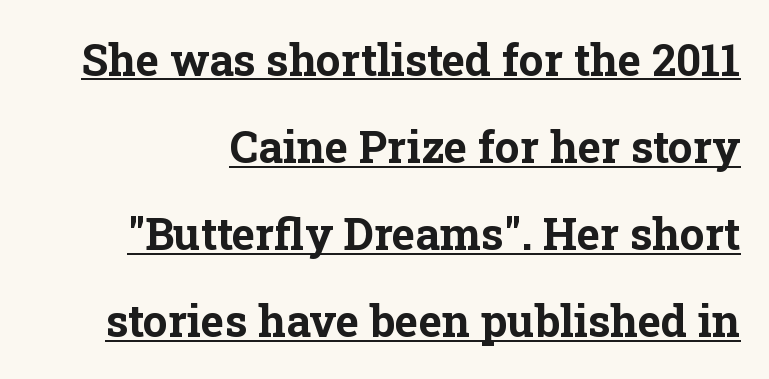
The image shows 44 px bold serif type, upright; set loose line spacing (1.98x), normal letter spacing, underlined; low stroke contrast and a medium x-height.
